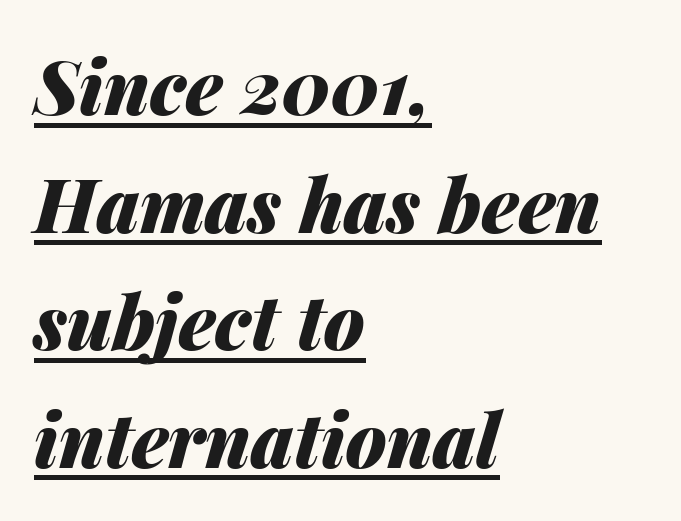
Q: Is the text bold? A: Yes.
Q: Is the text italic (slanted)? A: Yes, it leans right by about 14 degrees.
Q: Is the text underlined? A: Yes.
Q: How is the paragraph aligned? A: Left-aligned.
Q: Is the spacing between letters normal or unusually wide? A: Normal.
Q: Is the spacing between lines tight, normal or loose? A: Normal.
Q: Width (condensed, normal, or wide)? A: Normal.
Q: Stroke contrast? A: Medium.
Q: x-height? A: Medium.
Q: Monospaced? A: No.
